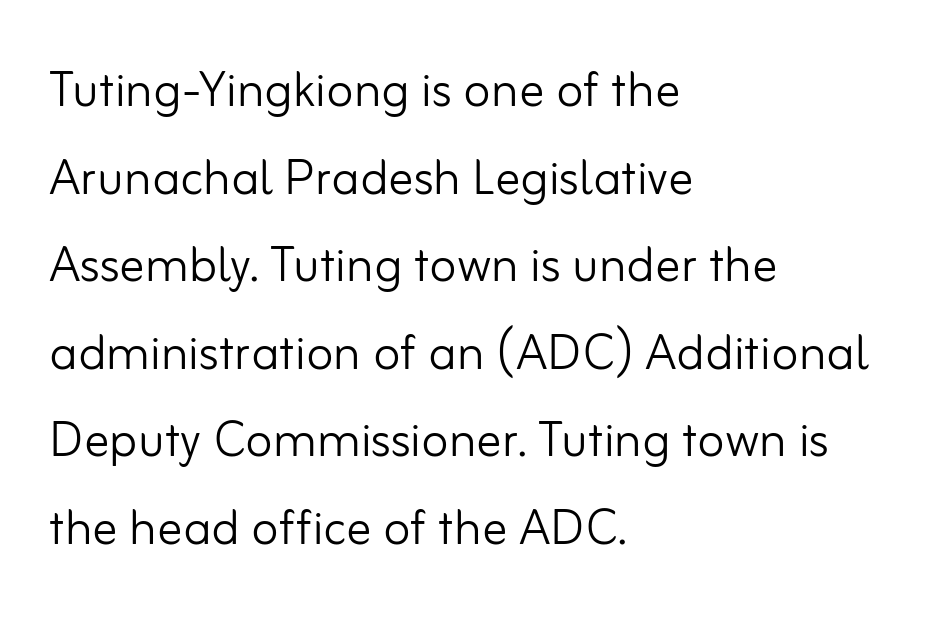
Underline: absent. Successive baselines arrive at the customary interval. The strokes carry an ordinary text weight at most. It's the straight-up-and-down kind of type.
